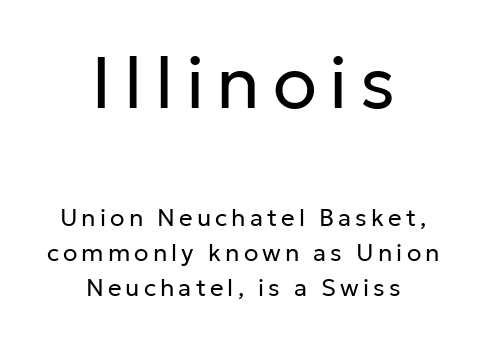
The image shows 73 px regular-weight sans-serif type, upright; set centered, normal line spacing (1.47x), not underlined; the first (top) block is 3.04x larger; low stroke contrast and a medium x-height.
